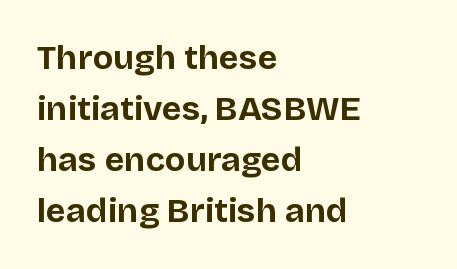
The image shows 34 px bold sans-serif type, upright; set left-aligned, normal line spacing (1.5x), normal letter spacing, not underlined; low stroke contrast and a large x-height.
